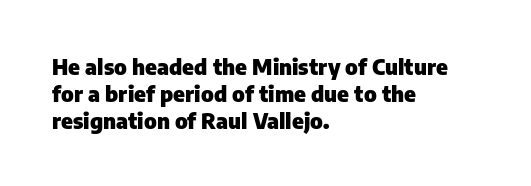
Q: Is the text bold? A: Yes.
Q: Is the text italic (slanted)? A: No, it is upright.
Q: Is the text underlined? A: No.
Q: How is the paragraph aligned? A: Left-aligned.
Q: Is the spacing between letters normal or unusually wide? A: Normal.
